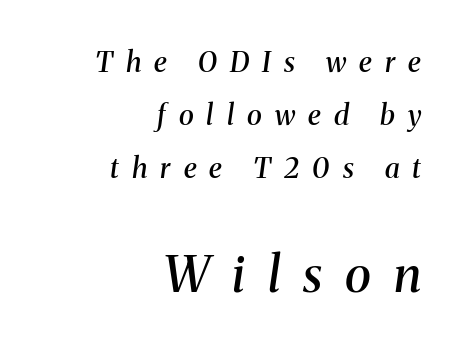
This sample uses expanded letter spacing, leaving extra air between glyphs. The glyphs are unaccompanied by any horizontal stroke below them. The lettering tilts uniformly, giving the passage an italic look. How heavy is the stroke? Medium-heavy — a semibold, shy of bold.
